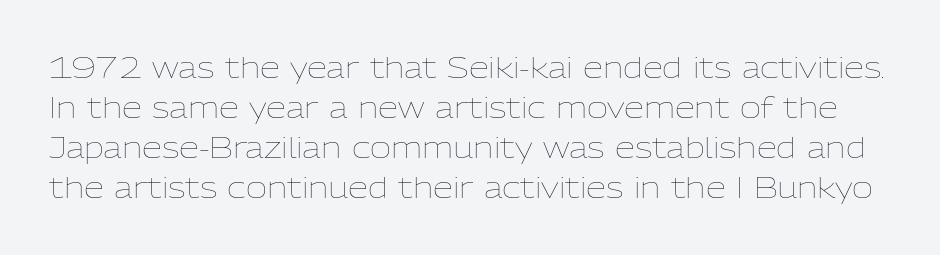
The image shows 29 px thin type, upright; set normal line spacing (1.38x), normal letter spacing, not underlined; low stroke contrast and a medium x-height.
